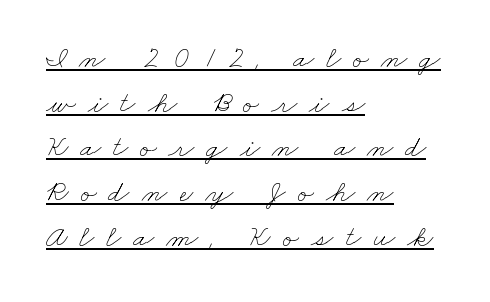
{"bold": "no", "weight": "thin", "width": "wide", "stroke_contrast": "low", "x_height": "small", "monospaced": "no", "underline": "yes", "align": "left", "line_spacing": "normal", "line_spacing_ratio": 1.49, "letter_spacing": "wide", "letter_spacing_em": 0.4, "glyph_px": 30}
